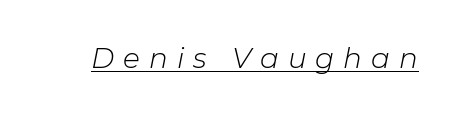
Q: Is the text bold? A: No.
Q: Is the text italic (slanted)? A: Yes, it leans right by about 11 degrees.
Q: Is the text underlined? A: Yes.
Q: Is the spacing between letters normal or unusually wide? A: Unusually wide.
Q: Width (condensed, normal, or wide)? A: Normal.
Q: Stroke contrast? A: Low.
Q: x-height? A: Medium.
Q: Monospaced? A: No.
